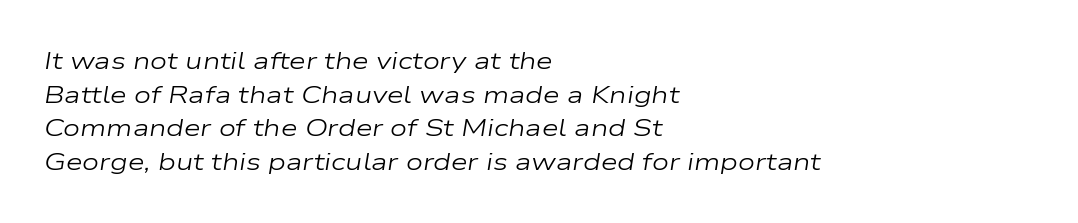
Clear beneath every line of the passage. What's the leading like? Ordinary, nothing unusual. Caption: multi-line text, flush left, ragged right. If you drew a line through each stem, it would be angled. There is no visible air inserted between adjacent glyphs. The strokes carry an ordinary text weight at most.
